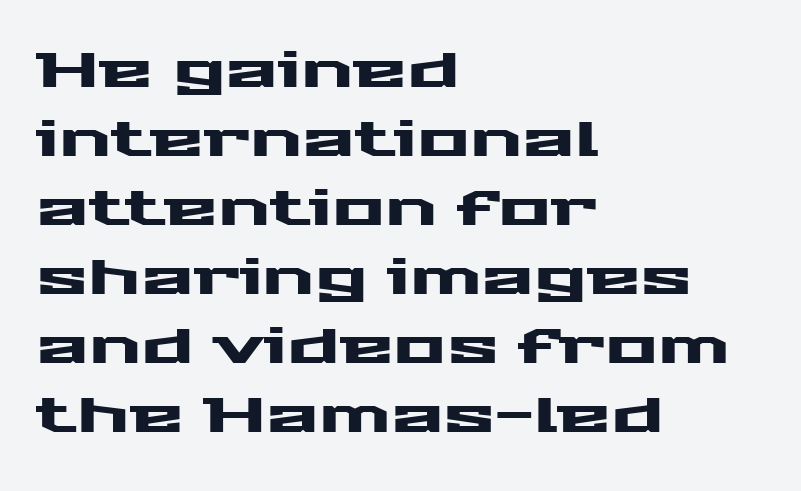
{"serif": "no", "italic": "no", "width": "wide", "stroke_contrast": "medium", "x_height": "medium", "monospaced": "no", "underline": "no", "align": "left", "line_spacing": "normal", "line_spacing_ratio": 1.41, "letter_spacing": "normal", "letter_spacing_em": 0.0, "glyph_px": 49}
